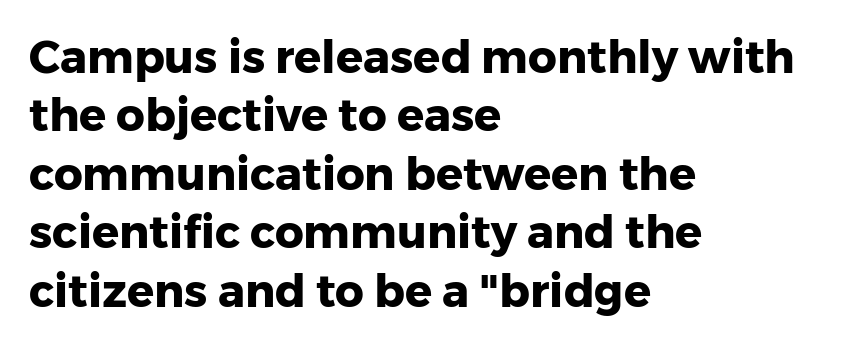
Q: Is the text bold? A: Yes.
Q: Is the text italic (slanted)? A: No, it is upright.
Q: Is the typeface a serif or a sans-serif typeface? A: Sans-serif.
Q: Is the text underlined? A: No.
Q: How is the paragraph aligned? A: Left-aligned.
Q: Is the spacing between letters normal or unusually wide? A: Normal.
Q: Is the spacing between lines tight, normal or loose? A: Normal.
Q: Width (condensed, normal, or wide)? A: Normal.
Q: Stroke contrast? A: Low.
Q: x-height? A: Medium.
Q: Monospaced? A: No.
